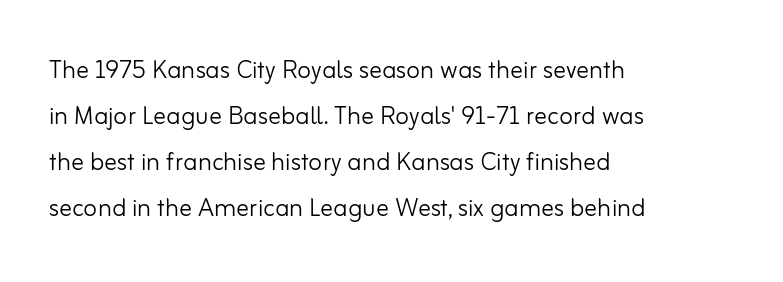
A sans-serif font was chosen for this passage. The baseline area is clear. These lines are set flush left with a ragged right edge. Ink coverage per letter is moderate at most. Think of a printed novel: that variable character pitch is what you see here.
